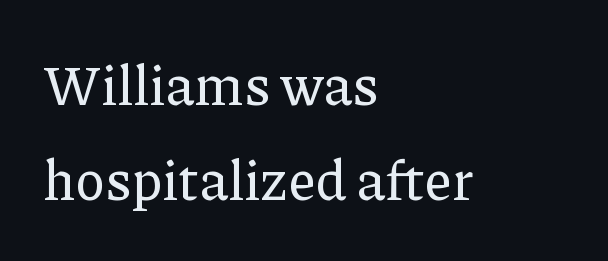
The image shows 55 px serif type, upright; set left-aligned, line spacing 1.72x, normal letter spacing, not underlined; low stroke contrast and a medium x-height.
